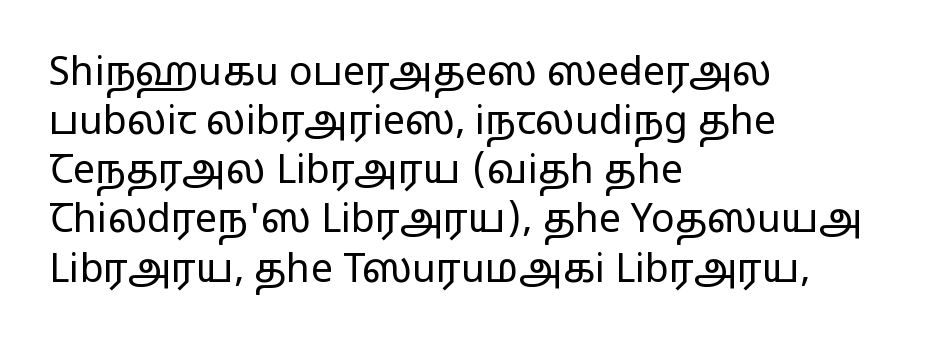
{"serif": "no", "italic": "no", "bold": "no", "weight": "regular", "width": "wide", "stroke_contrast": "low", "x_height": "medium", "monospaced": "no", "underline": "no", "align": "left", "line_spacing": "normal", "line_spacing_ratio": 1.26, "letter_spacing": "normal", "letter_spacing_em": 0.0, "glyph_px": 39}
